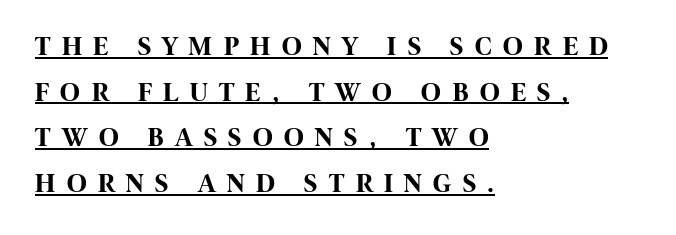
Q: Is the text bold? A: Yes.
Q: Is the text italic (slanted)? A: No, it is upright.
Q: Is the text underlined? A: Yes.
Q: How is the paragraph aligned? A: Left-aligned.
Q: Is the spacing between letters normal or unusually wide? A: Unusually wide.
Q: Is the spacing between lines tight, normal or loose? A: Normal.
